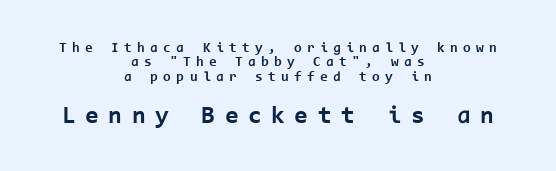
Type without underlining. Successive baselines arrive quickly, one right under another. The gaps between neighbouring characters are conspicuously large. Bigger letters appear in the bottom chunk; the top chunk is reduced. Layout note: lines centered.
